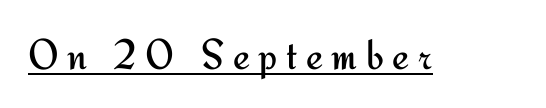
Each stroke keeps to a modest, everyday thickness or less. What stands out about the letter spacing? Its width — letters are far apart. This rendering employs a face without finishing strokes, i.e., a sans-serif. The rendering uses natural spacing where letterforms have individual widths. The string is rendered with underlining switched on. When letters stand straight like this, we call the style roman or upright.
